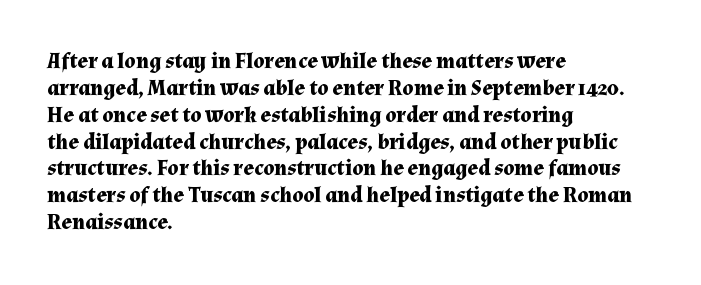
The image shows 22 px bold type, upright; set left-aligned, line spacing 1.22x, normal letter spacing, not underlined.
